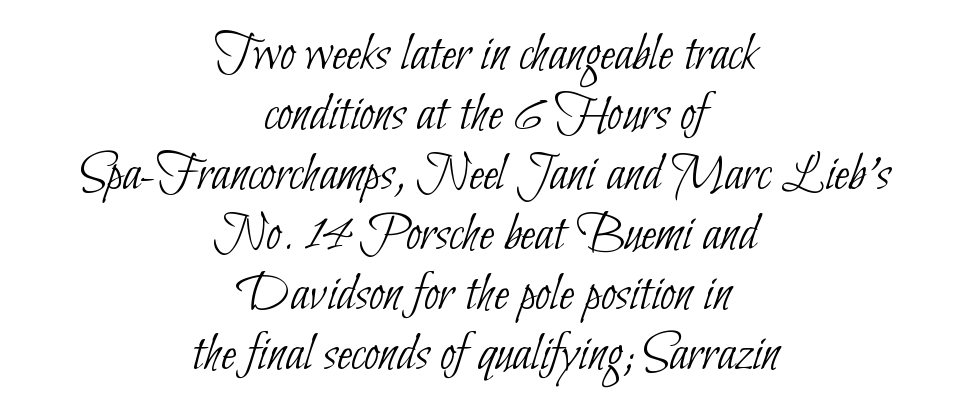
Q: Is the text bold? A: No.
Q: Is the typeface a serif or a sans-serif typeface? A: Sans-serif.
Q: Is the text underlined? A: No.
Q: How is the paragraph aligned? A: Centered.
Q: Is the spacing between letters normal or unusually wide? A: Normal.
Q: Is the spacing between lines tight, normal or loose? A: Tight.
Q: Width (condensed, normal, or wide)? A: Condensed.
Q: Stroke contrast? A: Low.
Q: x-height? A: Small.
Q: Monospaced? A: No.
